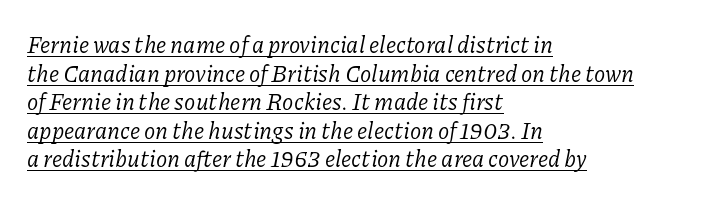
The image shows 23 px text type, italic (leaning right); set left-aligned, line spacing 1.24x, normal letter spacing, underlined.
